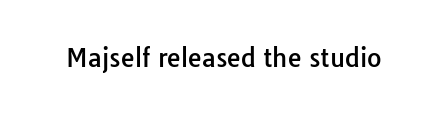
{"italic": "no", "underline": "no", "letter_spacing": "normal", "letter_spacing_em": 0.0, "glyph_px": 25}
